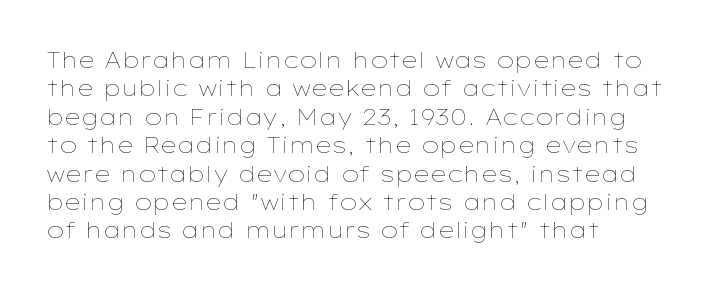
{"italic": "no", "bold": "no", "underline": "no", "align": "left", "line_spacing": "normal", "line_spacing_ratio": 1.29, "letter_spacing": "normal", "letter_spacing_em": 0.0, "glyph_px": 22}
